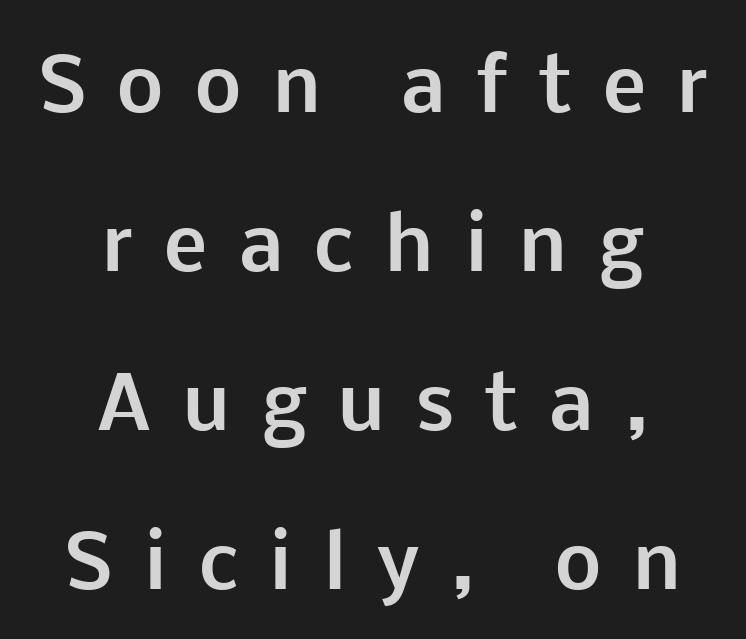
Q: Is the text bold? A: Yes.
Q: Is the text italic (slanted)? A: No, it is upright.
Q: Is the typeface a serif or a sans-serif typeface? A: Sans-serif.
Q: Is the text underlined? A: No.
Q: How is the paragraph aligned? A: Centered.
Q: Is the spacing between letters normal or unusually wide? A: Unusually wide.
Q: Is the spacing between lines tight, normal or loose? A: Loose.
Q: Width (condensed, normal, or wide)? A: Normal.
Q: Stroke contrast? A: Low.
Q: x-height? A: Medium.
Q: Monospaced? A: No.
